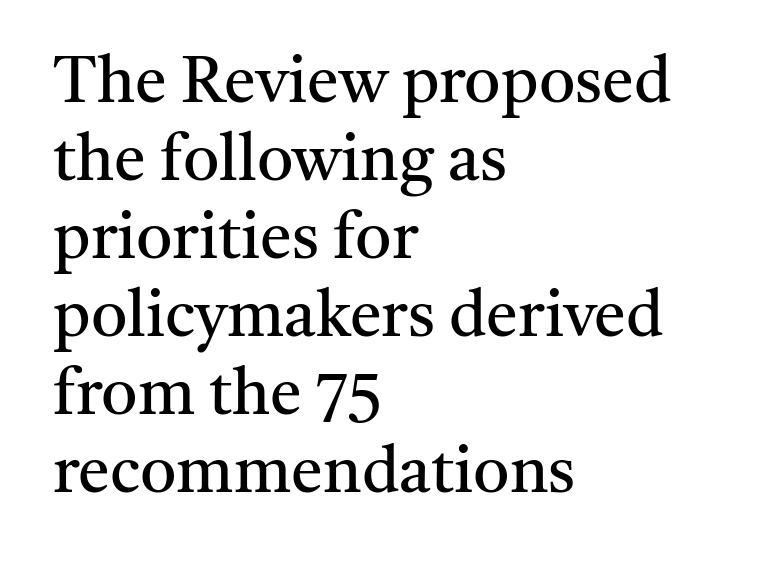
Characters remain perfectly vertical along every line. The line texture is even and compact thanks to regular tracking. The paragraph has a hard left edge and a soft right edge. Type style note: has serifs. Weight: regular or lighter.
